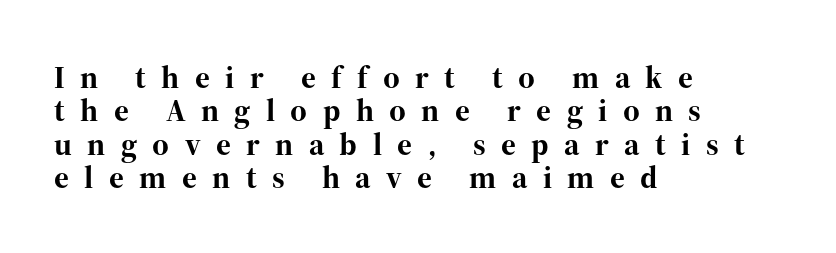
{"serif": "yes", "italic": "no", "bold": "yes", "weight": "bold", "width": "normal", "stroke_contrast": "high", "x_height": "medium", "monospaced": "no", "underline": "no", "align": "left", "line_spacing": "tight", "line_spacing_ratio": 1.04, "letter_spacing": "wide", "letter_spacing_em": 0.48, "glyph_px": 32}
